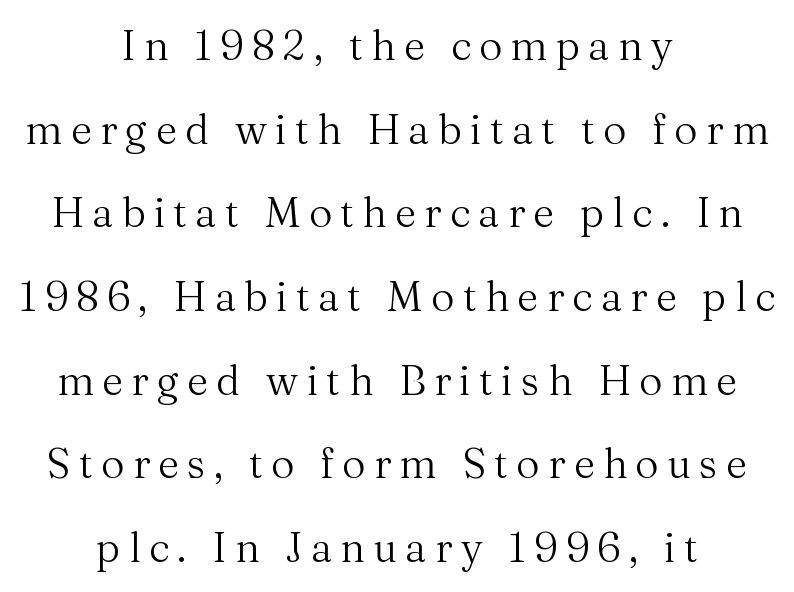
Is this a fixed-width face? No — the glyphs have proportional, varying widths. Tall strokes in this sample are plumb rather than angled. Each word looks stretched out because of the extra space between its letters. Font category for this specimen: serif.
